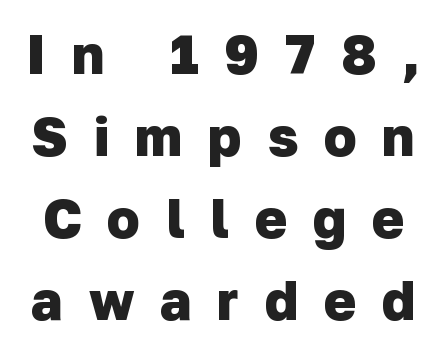
Whoever set this chose a conventional vertical rhythm. The type is letterspaced generously, with wide tracking. Stroke thickness is high; the sample reads as a true bold. Examine the stroke ends and you'll find no serifs. Check the space under the baseline: it is left empty.
